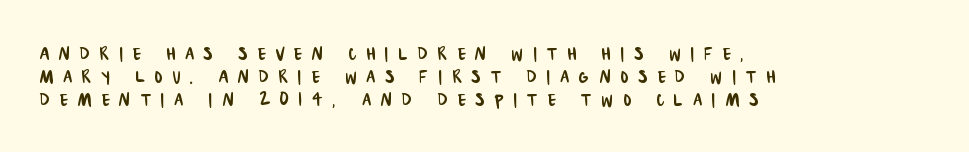
Vertical spacing — tight. Decoration check: the copy has no underline. The paragraph shown leans on its left margin. Someone cranked the tracking dial way up on this one.
